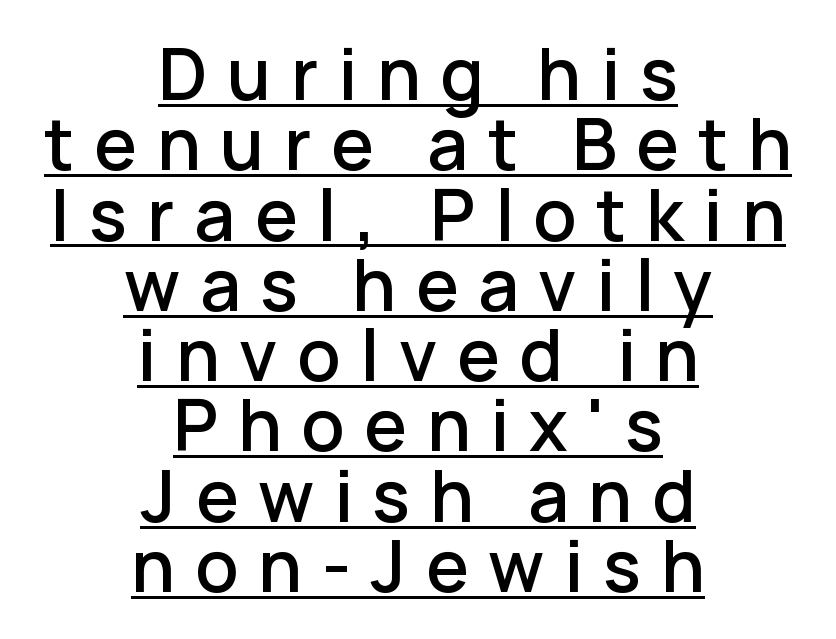
Q: Is the text italic (slanted)? A: No, it is upright.
Q: Is the typeface a serif or a sans-serif typeface? A: Sans-serif.
Q: Is the text underlined? A: Yes.
Q: How is the paragraph aligned? A: Centered.
Q: Is the spacing between letters normal or unusually wide? A: Unusually wide.
Q: Is the spacing between lines tight, normal or loose? A: Tight.
Q: Width (condensed, normal, or wide)? A: Normal.
Q: Stroke contrast? A: Low.
Q: x-height? A: Medium.
Q: Monospaced? A: No.
